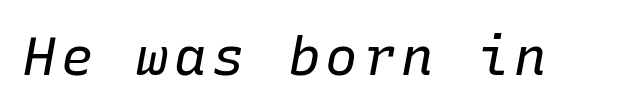
Q: Is the text bold? A: No.
Q: Is the text italic (slanted)? A: Yes, it leans right by about 10 degrees.
Q: Is the text underlined? A: No.
Q: Width (condensed, normal, or wide)? A: Normal.
Q: Stroke contrast? A: Low.
Q: x-height? A: Medium.
Q: Monospaced? A: Yes.
